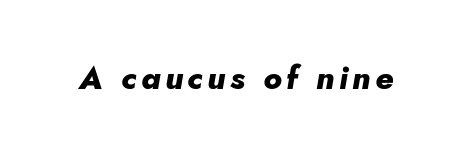
{"italic": "yes", "lean": "right", "slant_degrees": 10, "bold": "yes", "weight": "heavy", "width": "normal", "stroke_contrast": "low", "x_height": "small", "monospaced": "no", "underline": "no", "glyph_px": 32}
